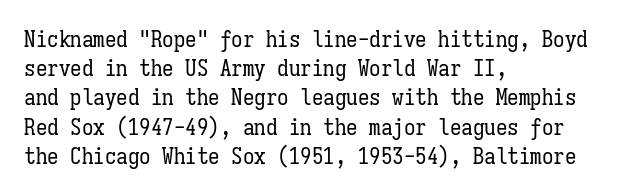
The image shows 23 px text type, upright; set left-aligned, normal line spacing (1.27x), normal letter spacing, not underlined.
